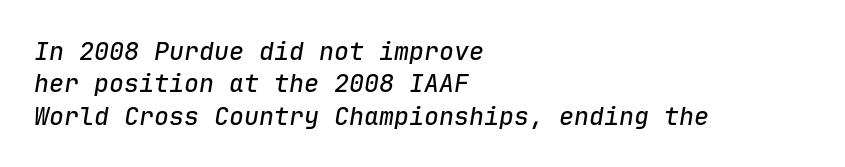
Q: Is the text italic (slanted)? A: Yes, it leans right by about 9 degrees.
Q: Is the text underlined? A: No.
Q: How is the paragraph aligned? A: Left-aligned.
Q: Is the spacing between letters normal or unusually wide? A: Normal.
Q: Is the spacing between lines tight, normal or loose? A: Normal.
